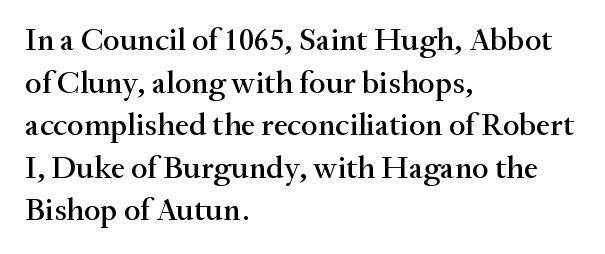
Where is the straight margin? On the left. Every stem runs plumb, perpendicular to the baseline. Short note: letters normally spaced. The rows are spaced the way most documents space them. Do the characters align in a grid? No, the font is proportional. Examine the stroke ends and you'll spot serifs.
